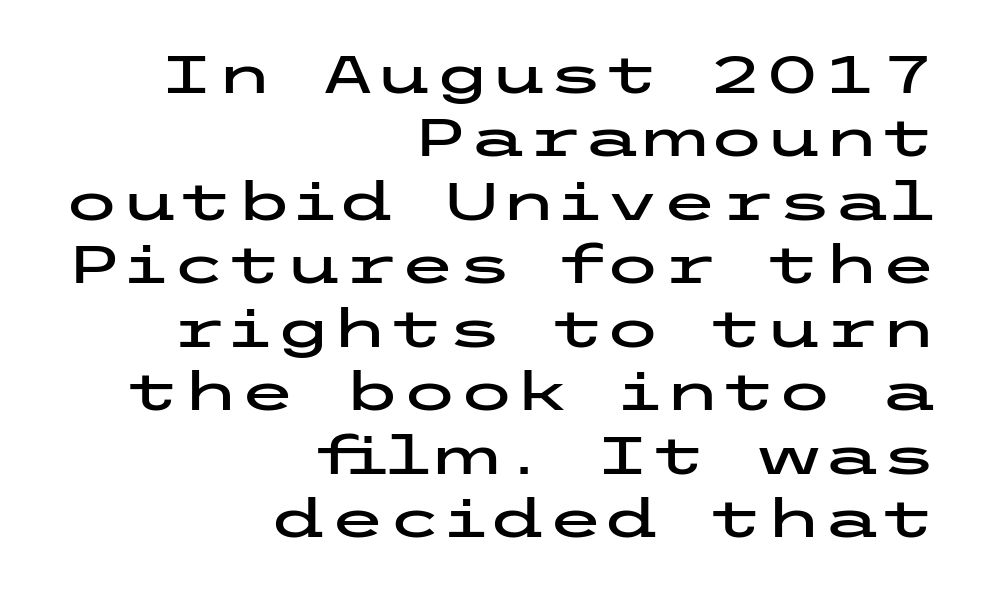
Q: Is the text italic (slanted)? A: No, it is upright.
Q: Is the typeface a serif or a sans-serif typeface? A: Sans-serif.
Q: Is the text underlined? A: No.
Q: How is the paragraph aligned? A: Right-aligned.
Q: Is the spacing between letters normal or unusually wide? A: Normal.
Q: Width (condensed, normal, or wide)? A: Wide.
Q: Stroke contrast? A: Low.
Q: x-height? A: Medium.
